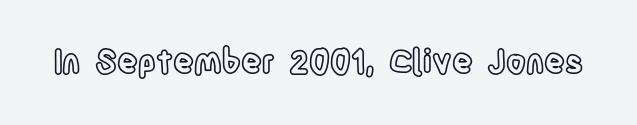
This sample uses an upright cut, with every glyph sitting square on the baseline. Character widths vary here, with narrow letters taking less room than wide ones. Lines of text with bare space underneath. Characters follow at the spacing the type designer built in.
